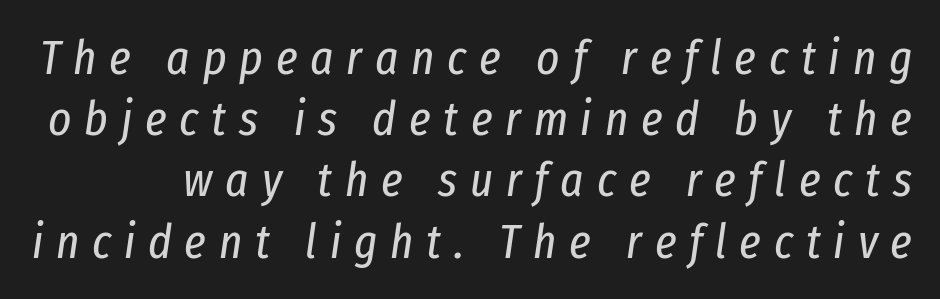
The image shows 49 px regular-weight, condensed type, italic (leaning right); set normal line spacing (1.25x), unusually wide letter spacing (+0.26 em), not underlined; low stroke contrast and a medium x-height.
